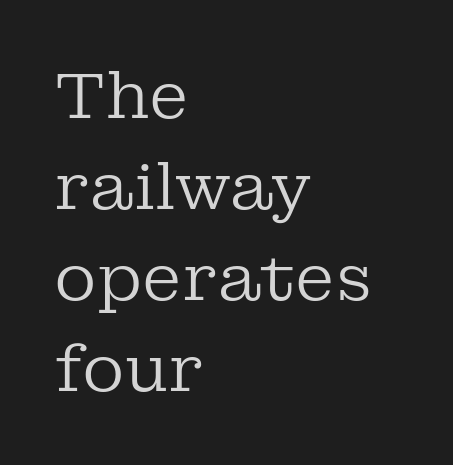
The horizontal fit of the characters is conventional and even. You can tell from the footed stems that serif type was used. Regarding leading, the lines here are spaced in the standard way. Each letter keeps its own natural width here, so spacing adapts to shape.
